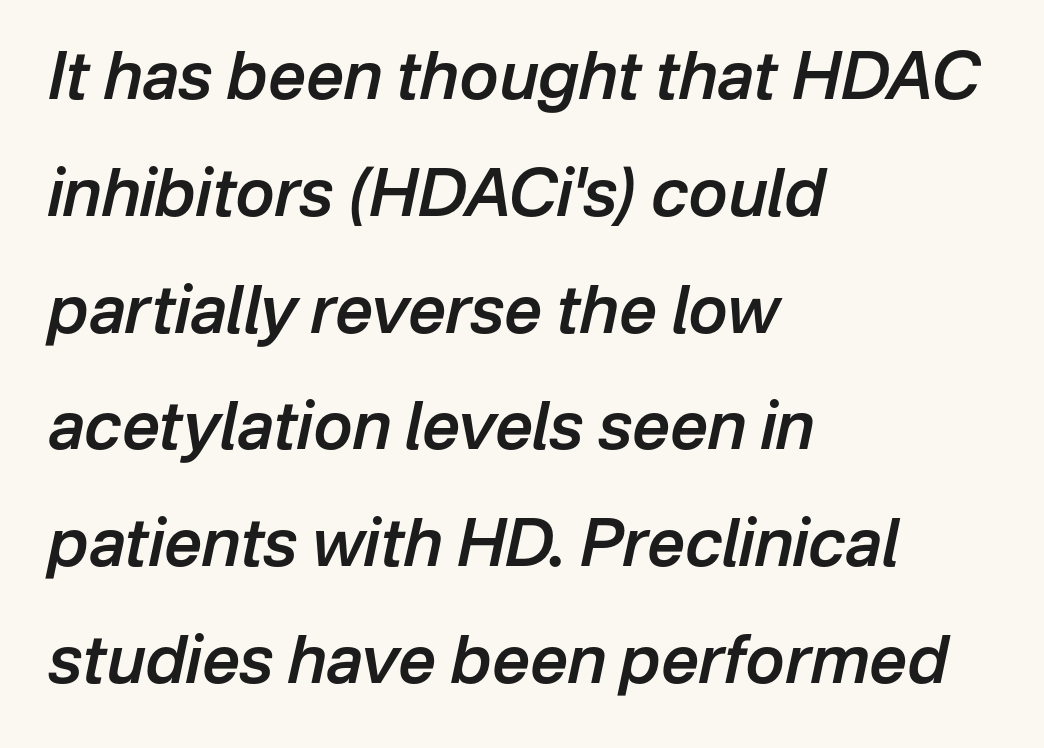
{"italic": "yes", "lean": "right", "slant_degrees": 12, "bold": "semi", "weight": "semibold", "width": "normal", "stroke_contrast": "low", "x_height": "medium", "monospaced": "no", "underline": "no", "align": "left", "line_spacing_ratio": 1.77, "letter_spacing": "normal", "letter_spacing_em": 0.0, "glyph_px": 66}
